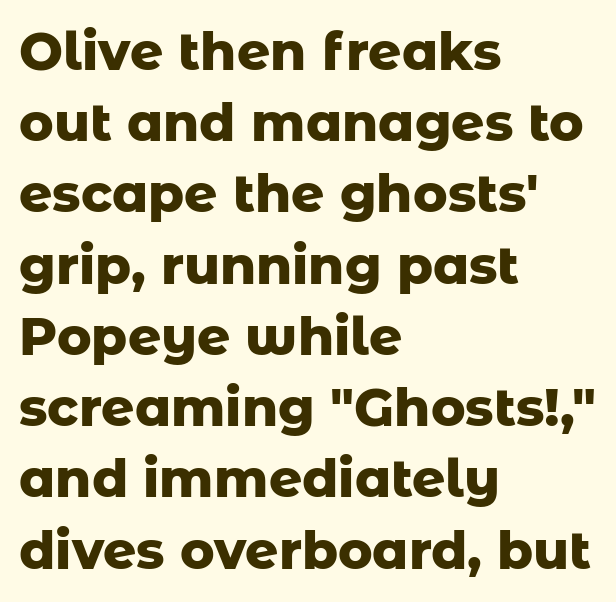
The image shows 52 px heavy sans-serif type, upright; set left-aligned, normal line spacing (1.37x), normal letter spacing, not underlined; low stroke contrast and a medium x-height.
